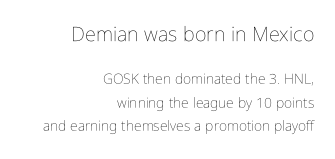
Descenders hang freely into open space. The axis of the letterforms is exactly vertical. Compared with a typical body face, this is equally light or lighter still. Vertical spacing — default. The emphasis by scale lands on block number one, above.
